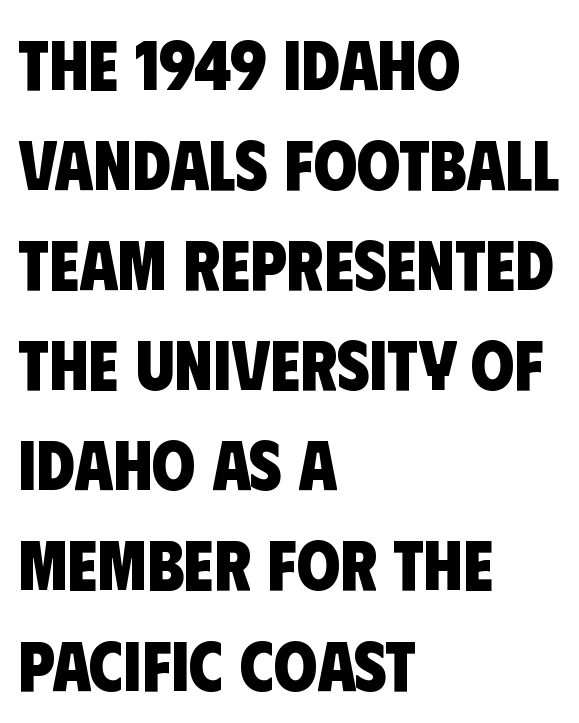
{"serif": "no", "bold": "yes", "weight": "heavy", "width": "condensed", "stroke_contrast": "low", "x_height": "large", "monospaced": "no", "underline": "no", "align": "left", "line_spacing": "normal", "line_spacing_ratio": 1.43, "letter_spacing": "normal", "letter_spacing_em": 0.0, "glyph_px": 70}
